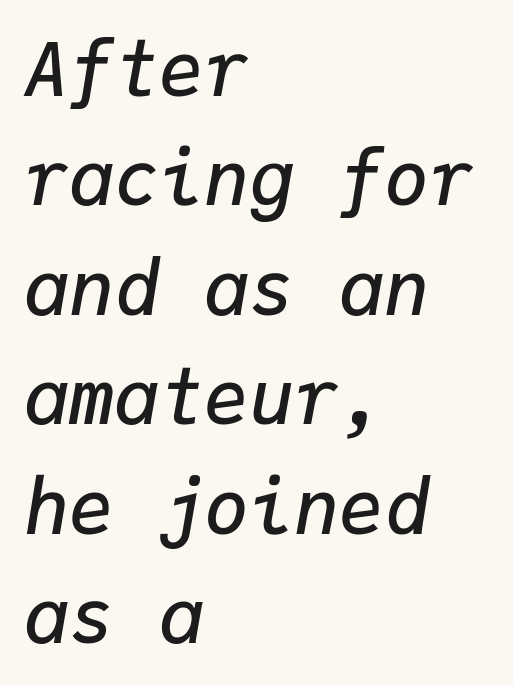
{"italic": "yes", "lean": "right", "slant_degrees": 9, "bold": "semi", "weight": "semibold", "width": "normal", "stroke_contrast": "low", "x_height": "medium", "monospaced": "yes", "underline": "no", "align": "left", "line_spacing": "normal", "line_spacing_ratio": 1.46, "letter_spacing": "normal", "letter_spacing_em": 0.0, "glyph_px": 75}
